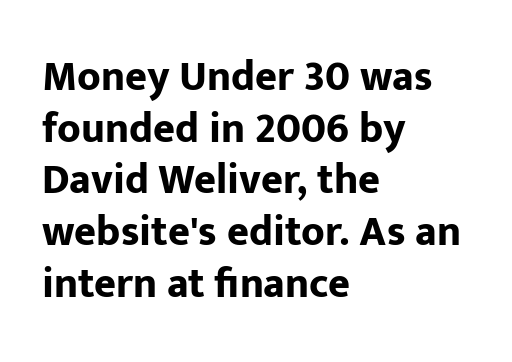
Caption: multi-line text, flush left, ragged right. Vertical strokes here are truly vertical. Think of a printed novel: that variable character pitch is what you see here. What stands out about the letter spacing? Nothing — it is the standard amount. Observe the absence of serifs on each vertical stroke in this sample. How heavy is the stroke? Heavy — this is a bold.
